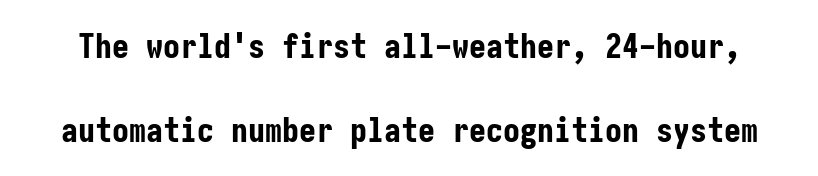
Its strokes are broad and dark, the hallmark of bold type. Do the letters lean? They stand straight. Type style note: lacks serifs. Words float on clear page, feet unadorned. There is no visible air inserted between adjacent glyphs. Honestly, the rows look like they've been pulled way apart.
